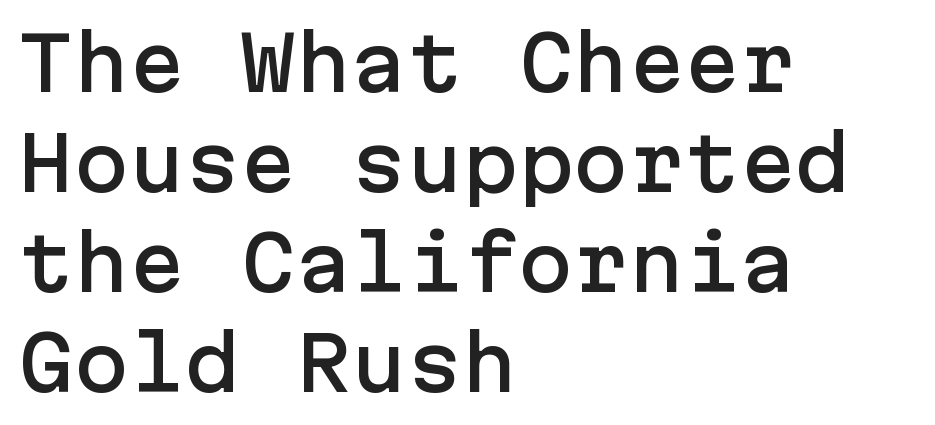
Nothing sits at the stroke ends, so this counts as sans-serif. The area under the type is left untouched. Words appear dense and cohesive because spacing is normal. The space between consecutive lines is moderate. Teacher's note: observe the even left margin — that is flush-left alignment.
